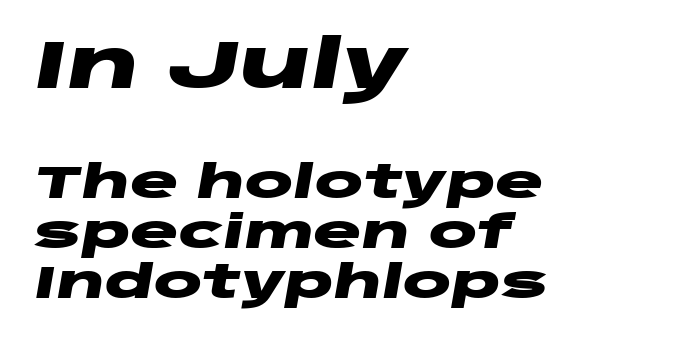
Q: Is the text bold? A: Yes.
Q: Is the text italic (slanted)? A: Yes, it leans right by about 10 degrees.
Q: Is the text underlined? A: No.
Q: How is the paragraph aligned? A: Left-aligned.
Q: Is the spacing between letters normal or unusually wide? A: Normal.
Q: Is the spacing between lines tight, normal or loose? A: Tight.
Q: Which block of text is set in a larger size, the first (top) or the second (bottom)? A: The first (top) one.
Q: Width (condensed, normal, or wide)? A: Wide.
Q: Stroke contrast? A: Low.
Q: x-height? A: Large.
Q: Monospaced? A: No.
